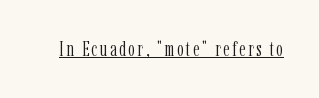
{"italic": "no", "bold": "no", "underline": "yes", "glyph_px": 21}
